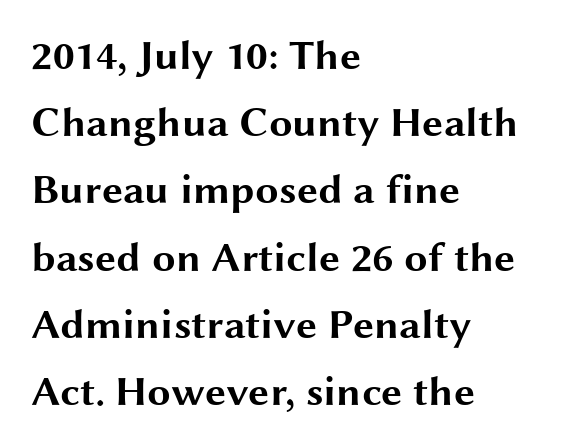
Inter-character spacing is left at the font's built-in metrics. No italicization has been applied; the sample stays upright. The characters display no serif detailing; their extremities are plain. Letters rest on an invisible, unmarked baseline. The paragraph has a hard left edge and a soft right edge. These lines are rendered in a variable-pitch font.
